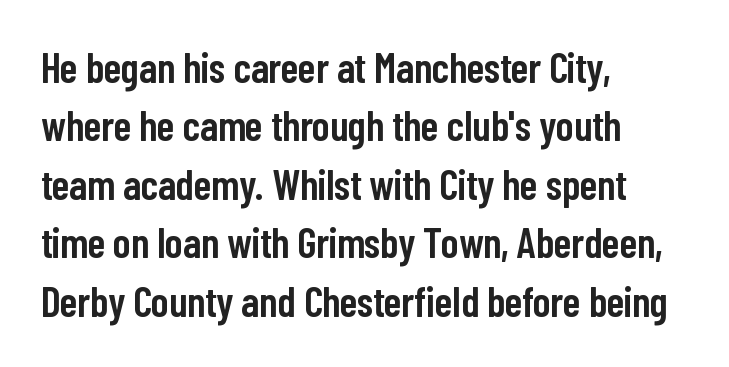
The image shows 42 px semibold, condensed sans-serif type, upright; set left-aligned, normal line spacing (1.39x), normal letter spacing, not underlined; low stroke contrast and a medium x-height.
